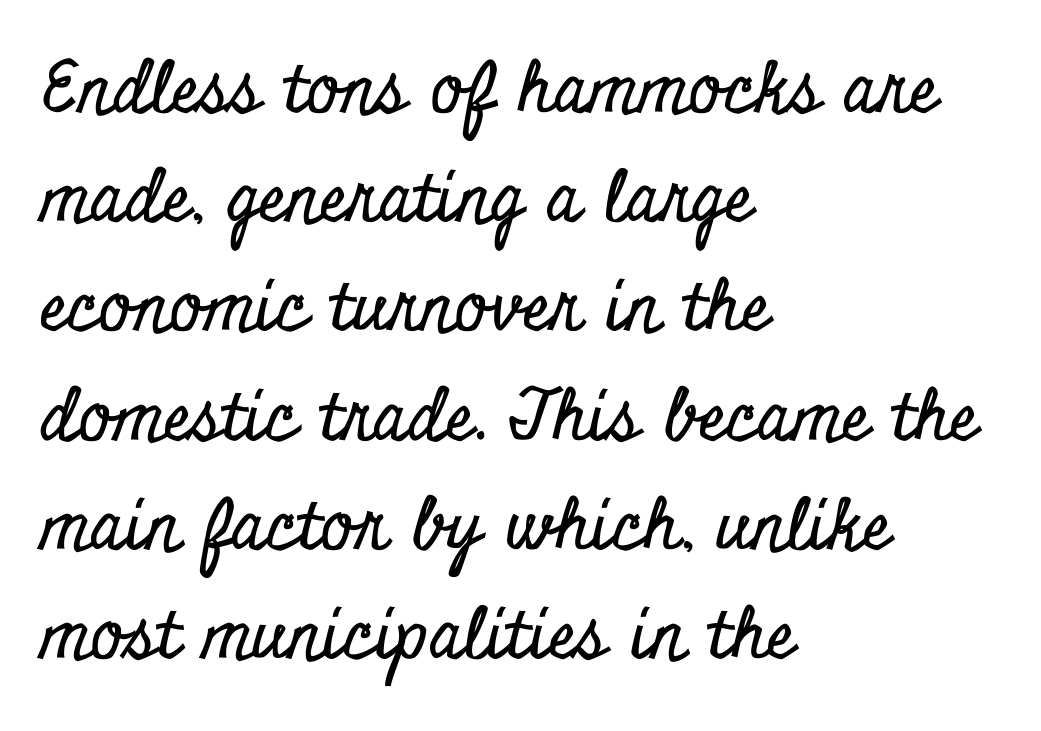
The image shows 70 px condensed serif type; set left-aligned, normal line spacing (1.56x), normal letter spacing, not underlined; low stroke contrast and a small x-height.
